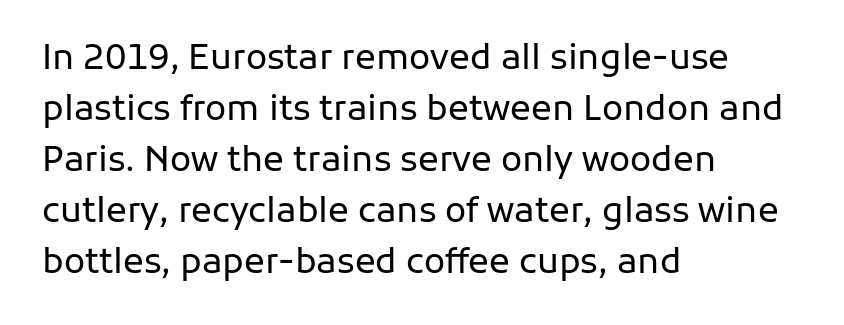
{"serif": "no", "italic": "no", "bold": "no", "weight": "regular", "width": "normal", "stroke_contrast": "low", "x_height": "medium", "monospaced": "no", "underline": "no", "align": "left", "line_spacing": "normal", "line_spacing_ratio": 1.46, "letter_spacing": "normal", "letter_spacing_em": 0.0, "glyph_px": 35}
